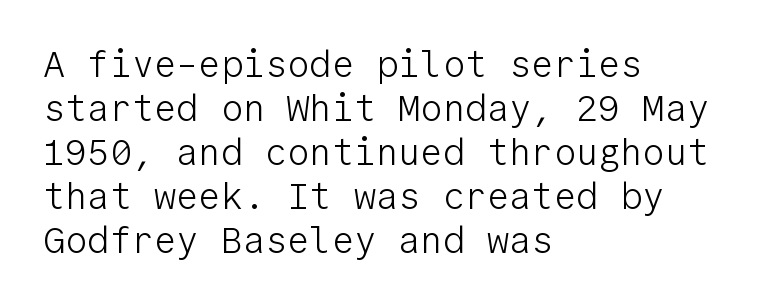
Stroke thickness stays within the range of a standard reading face or lighter. Spacing between characters is what you'd get straight out of the box. The strip under each line holds only bare page. You can tell from the bare stems that sans-serif type was used. Quick note: not italic, upright.
